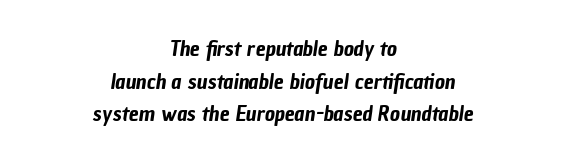
The image shows 22 px text type; set centered, normal line spacing (1.48x), normal letter spacing, not underlined.
